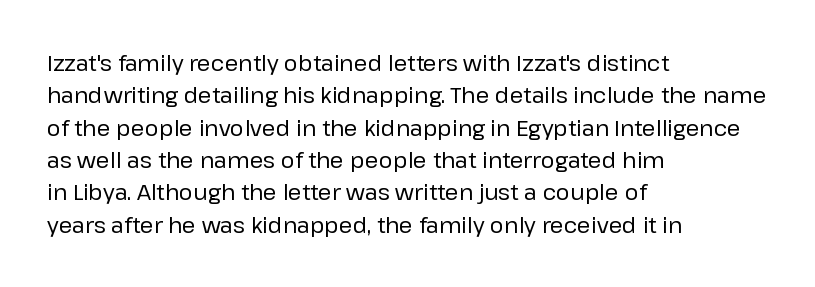
{"italic": "no", "bold": "no", "underline": "no", "align": "left", "line_spacing": "normal", "line_spacing_ratio": 1.47, "letter_spacing": "normal", "letter_spacing_em": 0.0, "glyph_px": 22}
